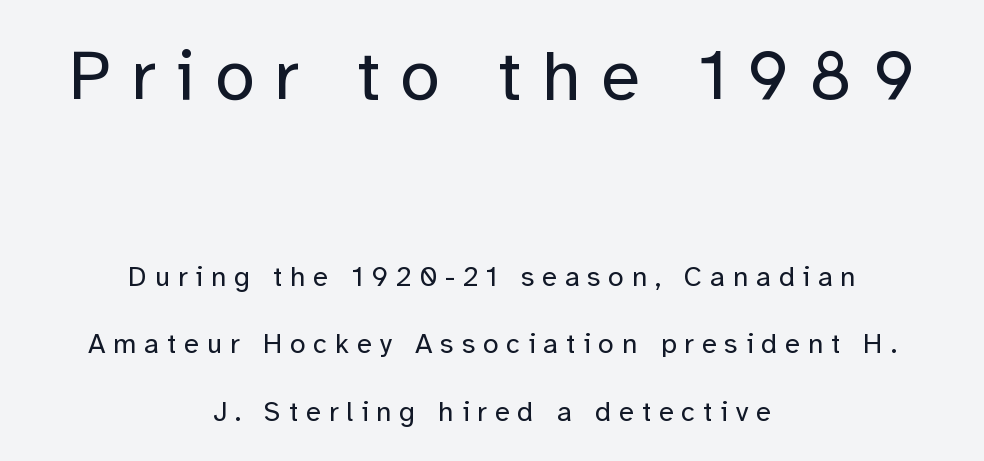
Note the varied advance widths — an 'i' is clearly narrower than an 'm'. No extra ink here — the face is not bold. If you drew a line through each stem, it would be perfectly vertical. The rendering positions every line midway between the sides. The type is letterspaced generously, with wide tracking. These lines stand farther apart than default settings would place them.
